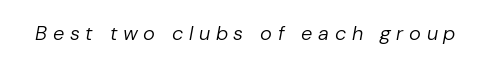
Nothing heavy about these letters — not bold at all. Decoration check: the copy has no underline. It's the slanting kind of type. The tracking jumps out immediately: characters are airy and widely separated.
